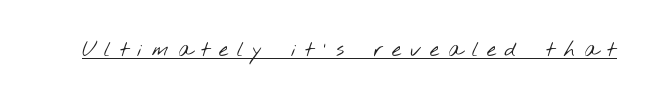
Q: Is the text bold? A: No.
Q: Is the text underlined? A: Yes.
Q: Is the spacing between letters normal or unusually wide? A: Unusually wide.
